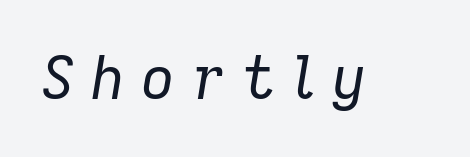
{"italic": "yes", "lean": "right", "slant_degrees": 9, "bold": "no", "weight": "regular", "width": "normal", "stroke_contrast": "low", "x_height": "medium", "monospaced": "no", "underline": "no", "letter_spacing": "wide", "letter_spacing_em": 0.27, "glyph_px": 59}
